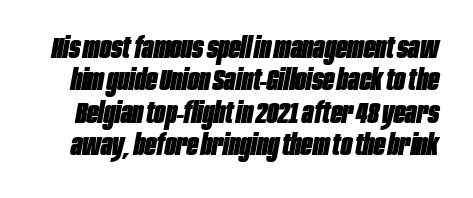
The horizontal fit of the characters is conventional and even. The passage shown stacks its lines with hardly any gap. Does the weight exceed regular? Yes, all the way to bold. Letters rest on an invisible, unmarked baseline.
